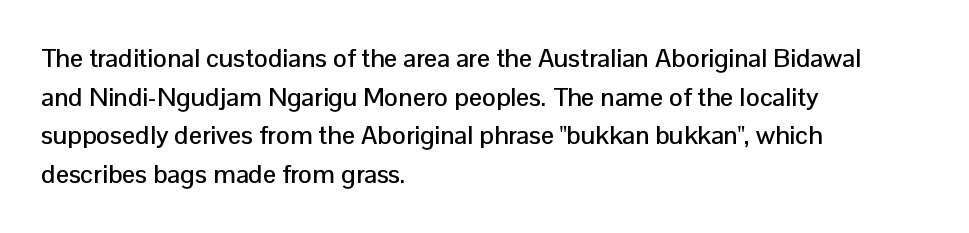
{"italic": "no", "underline": "no", "align": "left", "line_spacing": "normal", "line_spacing_ratio": 1.49, "letter_spacing": "normal", "letter_spacing_em": 0.0, "glyph_px": 26}
